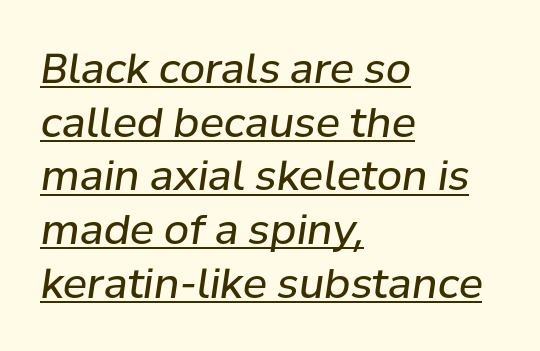
Q: Is the text bold? A: No.
Q: Is the text italic (slanted)? A: Yes, it leans right by about 8 degrees.
Q: Is the text underlined? A: Yes.
Q: How is the paragraph aligned? A: Left-aligned.
Q: Is the spacing between letters normal or unusually wide? A: Normal.
Q: Is the spacing between lines tight, normal or loose? A: Normal.
Q: Width (condensed, normal, or wide)? A: Normal.
Q: Stroke contrast? A: Low.
Q: x-height? A: Medium.
Q: Monospaced? A: No.
